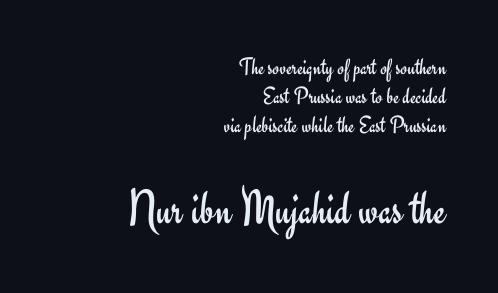
{"serif": "no", "bold": "no", "weight": "regular", "width": "normal", "stroke_contrast": "low", "x_height": "small", "monospaced": "no", "underline": "no", "align": "right", "line_spacing_ratio": 1.21, "letter_spacing": "normal", "letter_spacing_em": 0.0, "larger_block": "second", "size_ratio": 2.04, "glyph_px": 49}
